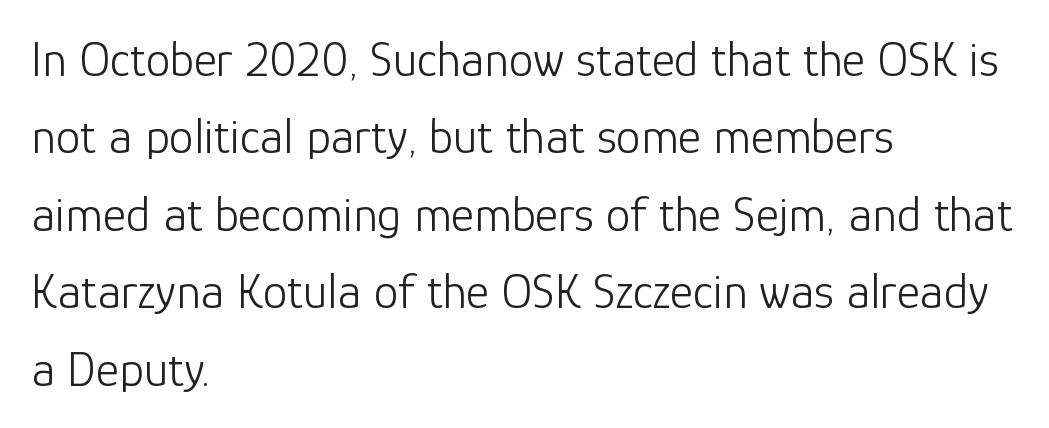
The image shows 50 px light sans-serif type, upright; set left-aligned, normal line spacing (1.55x), normal letter spacing, not underlined; low stroke contrast and a medium x-height.
